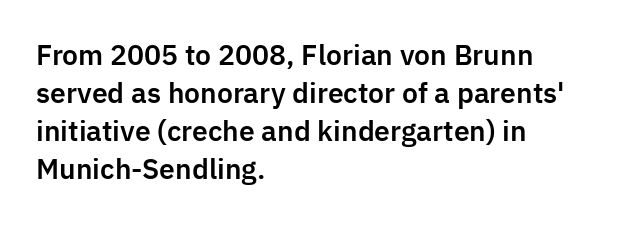
The image shows 27 px text type, upright; set left-aligned, normal line spacing (1.41x), normal letter spacing, not underlined.
